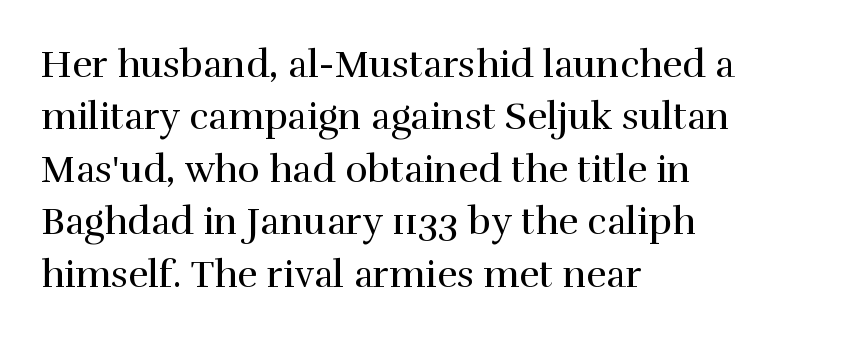
Is this a fixed-width face? No — the glyphs have proportional, varying widths. In terms of letterform style, serifs are clearly present. Nothing unusual about the tracking: characters are spaced as the font intends. The font is comparable to plain body text, perhaps lighter.
